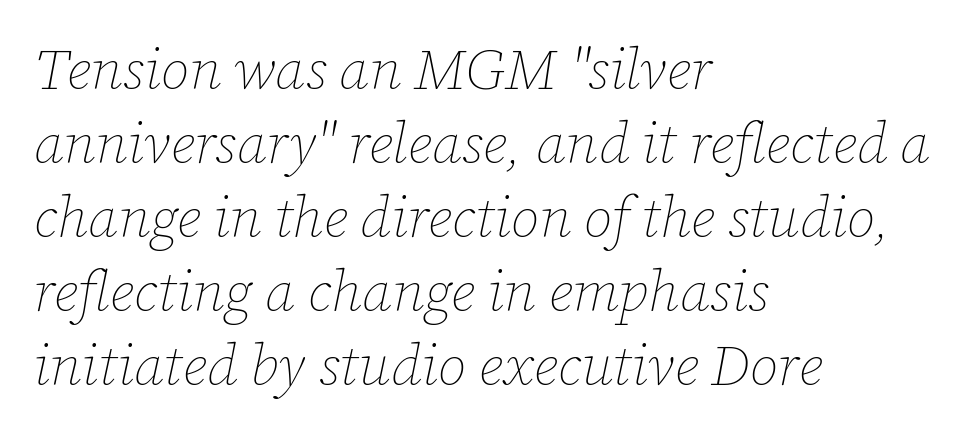
The zone under the glyphs is completely vacant. Proportional: the letters do not fall into vertical columns. Normally led — the rows are evenly, conventionally spaced. The lines in this sample share a left origin and differ only in where they stop. Each word holds together tightly as a unit, with standard inter-letter gaps. Emphasis-style slanted type is in use.
